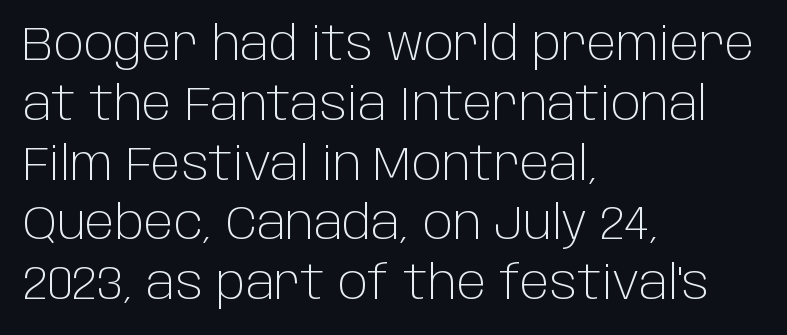
{"serif": "no", "italic": "no", "bold": "no", "weight": "light", "width": "normal", "stroke_contrast": "low", "x_height": "large", "monospaced": "no", "underline": "no", "align": "left", "line_spacing": "normal", "line_spacing_ratio": 1.3, "letter_spacing": "normal", "letter_spacing_em": 0.0, "glyph_px": 46}
